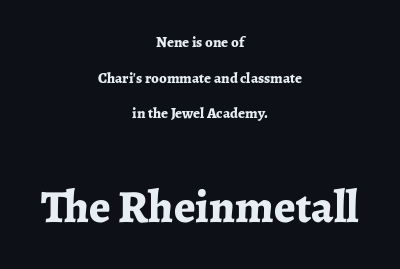
Q: Is the text bold? A: Yes.
Q: Is the text italic (slanted)? A: No, it is upright.
Q: Is the typeface a serif or a sans-serif typeface? A: Serif.
Q: Is the text underlined? A: No.
Q: How is the paragraph aligned? A: Centered.
Q: Is the spacing between letters normal or unusually wide? A: Normal.
Q: Is the spacing between lines tight, normal or loose? A: Loose.
Q: Which block of text is set in a larger size, the first (top) or the second (bottom)? A: The second (bottom) one.
Q: Width (condensed, normal, or wide)? A: Normal.
Q: Stroke contrast? A: Low.
Q: x-height? A: Medium.
Q: Monospaced? A: No.
